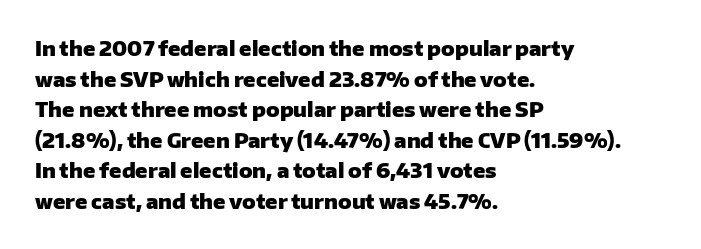
{"italic": "no", "bold": "yes", "underline": "no", "align": "left", "line_spacing": "normal", "line_spacing_ratio": 1.53, "letter_spacing": "normal", "letter_spacing_em": 0.0, "glyph_px": 20}
